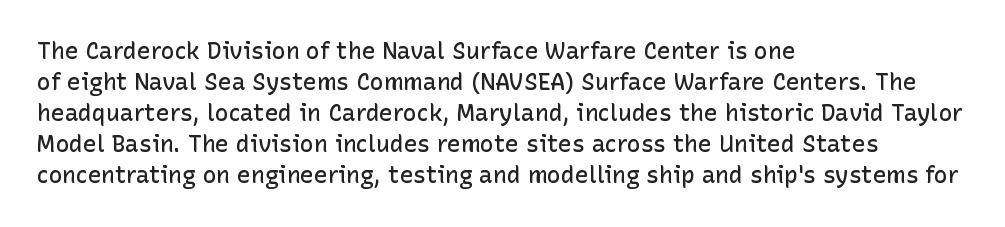
Q: Is the text bold? A: Semi-bold.
Q: Is the text italic (slanted)? A: No, it is upright.
Q: Is the text underlined? A: No.
Q: How is the paragraph aligned? A: Left-aligned.
Q: Is the spacing between letters normal or unusually wide? A: Normal.
Q: Is the spacing between lines tight, normal or loose? A: Normal.
